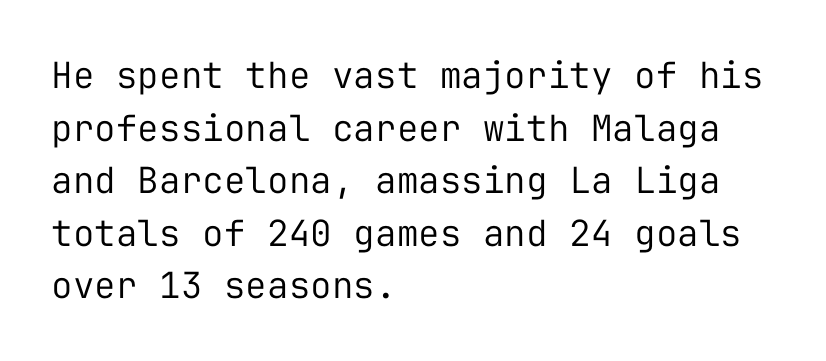
{"serif": "no", "italic": "no", "bold": "no", "weight": "regular", "width": "normal", "stroke_contrast": "low", "x_height": "medium", "monospaced": "yes", "underline": "no", "align": "left", "line_spacing": "normal", "line_spacing_ratio": 1.46, "letter_spacing": "normal", "letter_spacing_em": 0.0, "glyph_px": 36}
